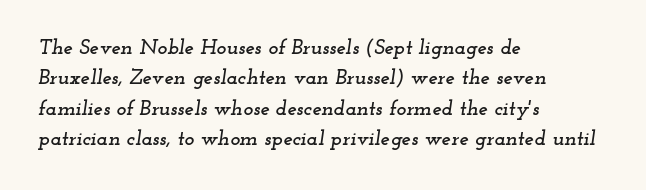
{"italic": "yes", "lean": "right", "slant_degrees": 12, "underline": "no", "align": "left", "line_spacing": "normal", "line_spacing_ratio": 1.45, "letter_spacing": "normal", "letter_spacing_em": 0.0, "glyph_px": 21}
